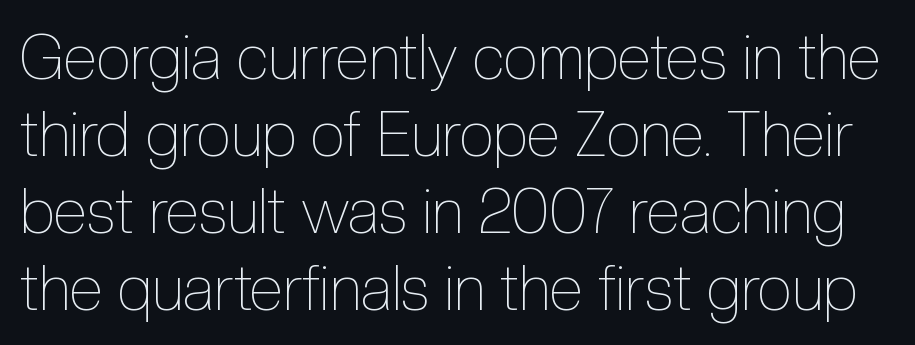
Stems and bowls with no extra thickness — not bold. Spacing verdict: proportional, widths tailored to each character. Style check: upright. Honestly, there is no underline to notice here at all.
